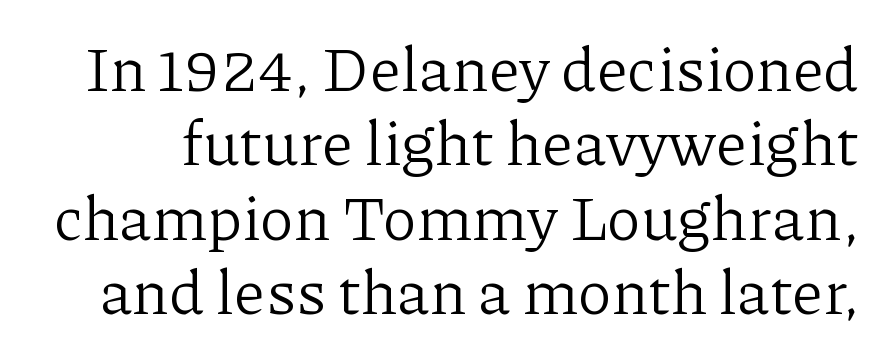
Is this a heavy cut? Hardly; it is regular or lighter. Spacing verdict: proportional, widths tailored to each character. This rendering features lettering with no underline. The lettering stays uniformly vertical, giving the passage a roman look. Type style note: has serifs.
